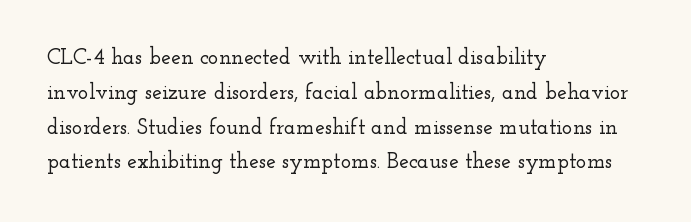
Q: Is the text italic (slanted)? A: No, it is upright.
Q: Is the text underlined? A: No.
Q: How is the paragraph aligned? A: Left-aligned.
Q: Is the spacing between letters normal or unusually wide? A: Normal.
Q: Is the spacing between lines tight, normal or loose? A: Normal.
